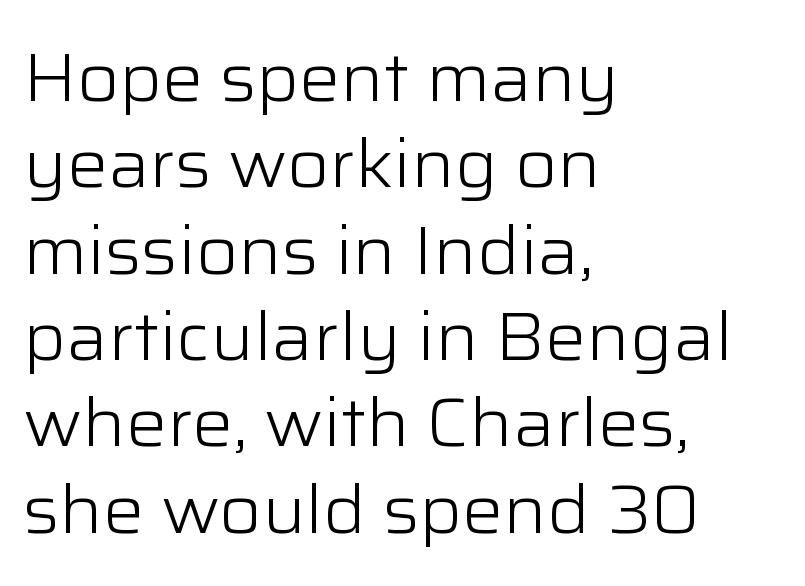
Q: Is the text bold? A: No.
Q: Is the text italic (slanted)? A: No, it is upright.
Q: Is the typeface a serif or a sans-serif typeface? A: Sans-serif.
Q: Is the text underlined? A: No.
Q: How is the paragraph aligned? A: Left-aligned.
Q: Is the spacing between letters normal or unusually wide? A: Normal.
Q: Is the spacing between lines tight, normal or loose? A: Normal.
Q: Width (condensed, normal, or wide)? A: Normal.
Q: Stroke contrast? A: Low.
Q: x-height? A: Medium.
Q: Monospaced? A: No.
